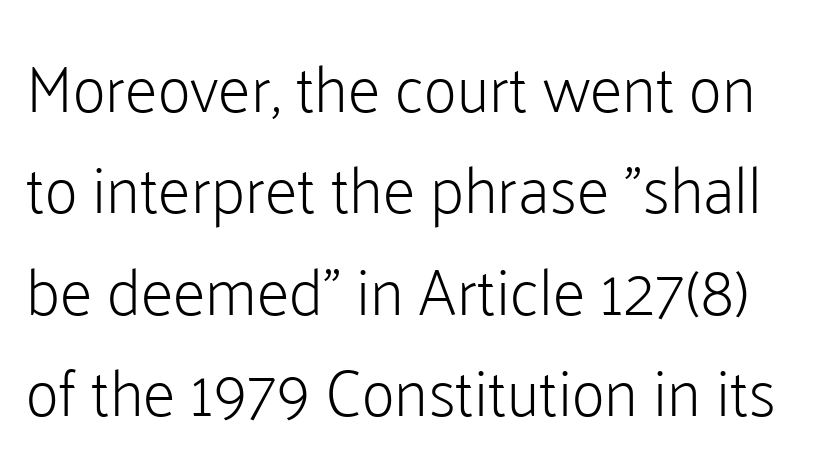
Stroke mass is kept to a normal reading level or below. Typographically, this falls in the sans-serif category. The typography opts for an upright posture over an oblique one. The letters advance in unequal steps, a hallmark of proportional type. These lines keep a tight, regular rhythm from letter to letter.
